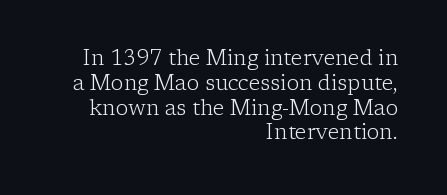
{"italic": "no", "bold": "no", "underline": "no", "align": "right", "line_spacing_ratio": 1.18, "letter_spacing": "normal", "letter_spacing_em": 0.0, "glyph_px": 21}
